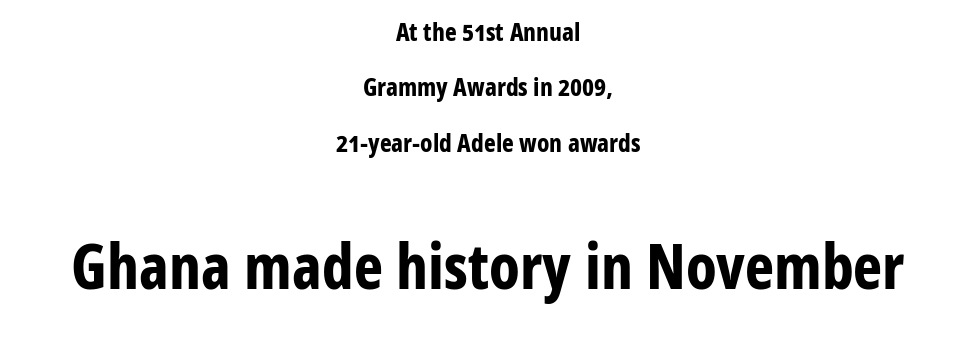
Looks like regular typesetting: each glyph gets only the width it needs. Each line is balanced around a shared central axis. Letters rest on an invisible, unmarked baseline. The rendering uses a bold face; every stroke is thick and dark. A typesetter would call this leading open, well beyond the default. This sample uses a sans-serif face.
